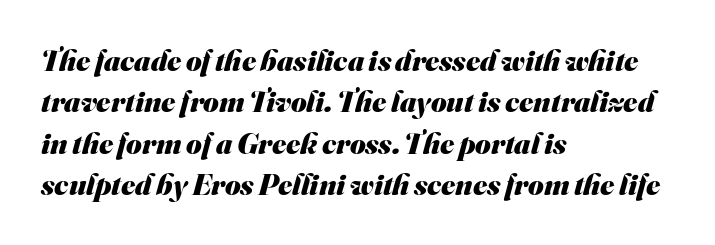
Each glyph is drawn with heavy, bold strokes. Varying glyph widths throughout — classic text-font behaviour. Descenders hang freely into open space. Typographically, this falls in the sans-serif category.
